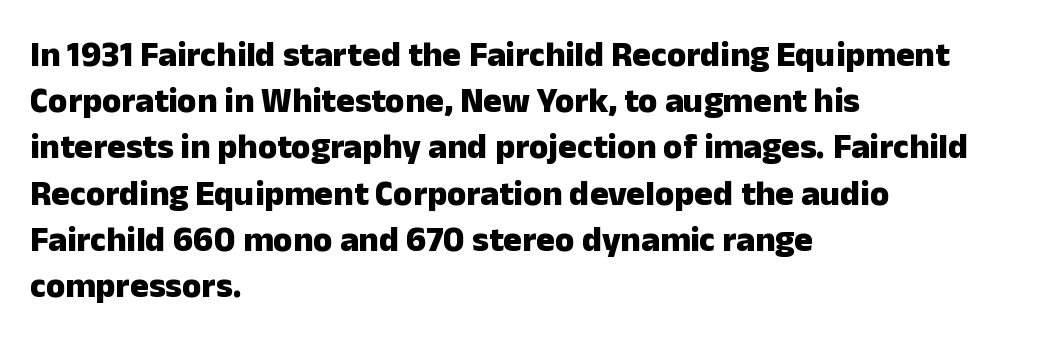
The image shows 35 px heavy sans-serif type, upright; set left-aligned, normal line spacing (1.32x), normal letter spacing, not underlined; low stroke contrast and a medium x-height.
